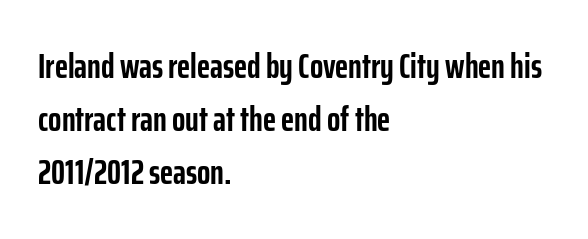
Check under the words: just untouched page. The typesetting leans heavy: a genuine bold. Quick note: not italic, upright. Unlike a traditional serif, this face leaves its strokes unadorned. The letterforms sit shoulder to shoulder at normal distance.
